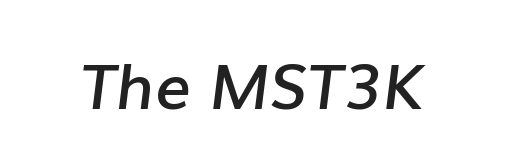
{"italic": "yes", "lean": "right", "slant_degrees": 7, "bold": "semi", "weight": "semibold", "width": "normal", "stroke_contrast": "low", "x_height": "medium", "monospaced": "no", "underline": "no", "letter_spacing": "normal", "letter_spacing_em": 0.0, "glyph_px": 63}
